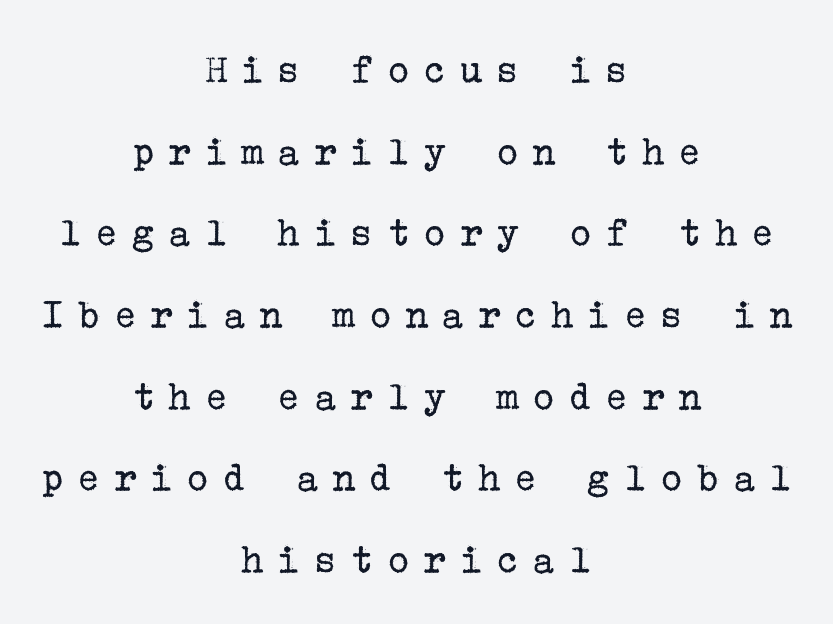
Underline: absent. Observe the wide spacing: letters keep a clear distance from each other. The designer went with a serif here, giving each stem small feet. The characters are drawn with everyday or finer stroke widths. A student would call this center alignment; a typographer would say set centered. Do the letters lean? They stand straight.
